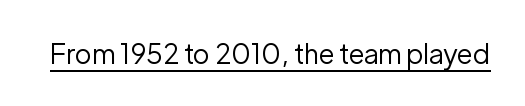
The image shows 27 px text type, upright; set normal letter spacing, underlined.
